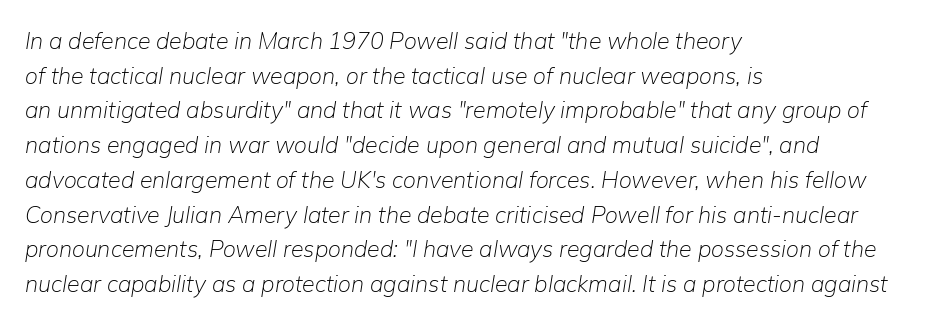
The image shows 23 px text type, italic (leaning right); set left-aligned, normal line spacing (1.51x), normal letter spacing, not underlined.
